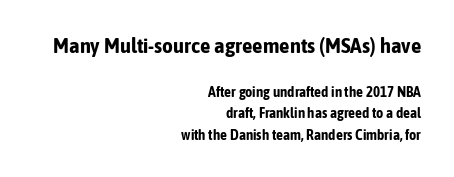
{"italic": "no", "bold": "yes", "underline": "no", "align": "right", "line_spacing": "normal", "line_spacing_ratio": 1.56, "letter_spacing": "normal", "letter_spacing_em": 0.0, "larger_block": "first", "size_ratio": 1.5, "glyph_px": 21}
